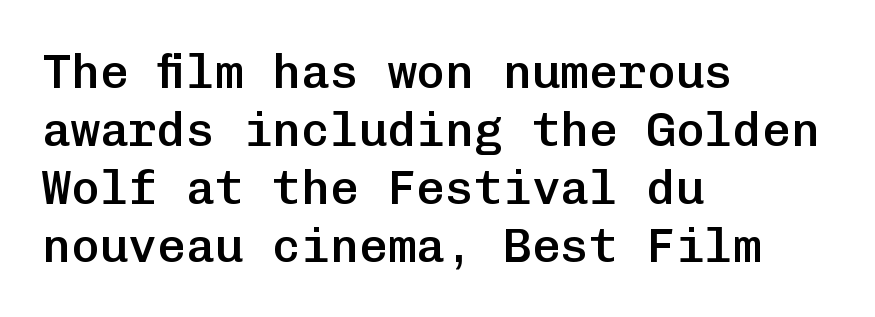
Q: Is the text bold? A: Semi-bold.
Q: Is the text italic (slanted)? A: No, it is upright.
Q: Is the typeface a serif or a sans-serif typeface? A: Sans-serif.
Q: Is the text underlined? A: No.
Q: How is the paragraph aligned? A: Left-aligned.
Q: Is the spacing between letters normal or unusually wide? A: Normal.
Q: Width (condensed, normal, or wide)? A: Normal.
Q: Stroke contrast? A: Low.
Q: x-height? A: Medium.
Q: Monospaced? A: Yes.
